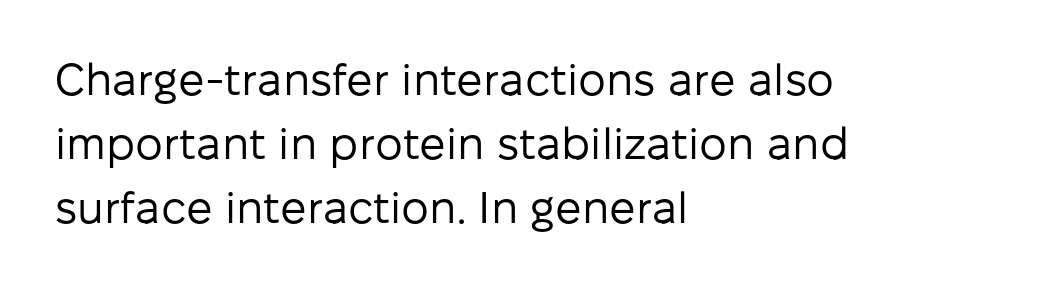
Q: Is the text bold? A: No.
Q: Is the text italic (slanted)? A: No, it is upright.
Q: Is the typeface a serif or a sans-serif typeface? A: Sans-serif.
Q: Is the text underlined? A: No.
Q: How is the paragraph aligned? A: Left-aligned.
Q: Is the spacing between letters normal or unusually wide? A: Normal.
Q: Is the spacing between lines tight, normal or loose? A: Normal.
Q: Width (condensed, normal, or wide)? A: Normal.
Q: Stroke contrast? A: Low.
Q: x-height? A: Medium.
Q: Monospaced? A: No.
